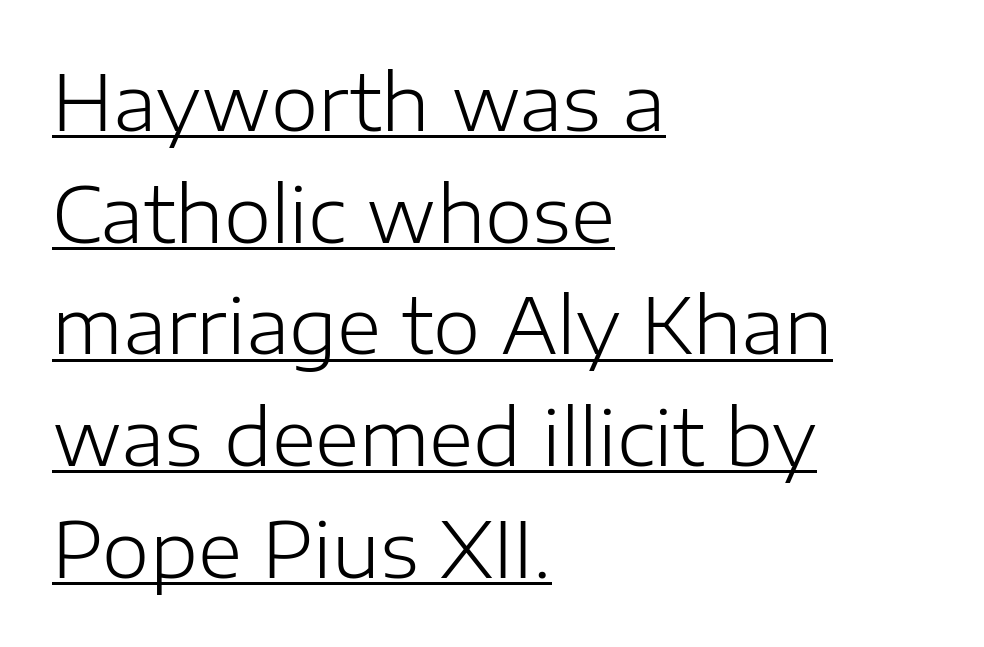
Q: Is the text bold? A: No.
Q: Is the text italic (slanted)? A: No, it is upright.
Q: Is the typeface a serif or a sans-serif typeface? A: Sans-serif.
Q: Is the text underlined? A: Yes.
Q: How is the paragraph aligned? A: Left-aligned.
Q: Is the spacing between letters normal or unusually wide? A: Normal.
Q: Is the spacing between lines tight, normal or loose? A: Normal.
Q: Width (condensed, normal, or wide)? A: Normal.
Q: Stroke contrast? A: Low.
Q: x-height? A: Medium.
Q: Monospaced? A: No.
